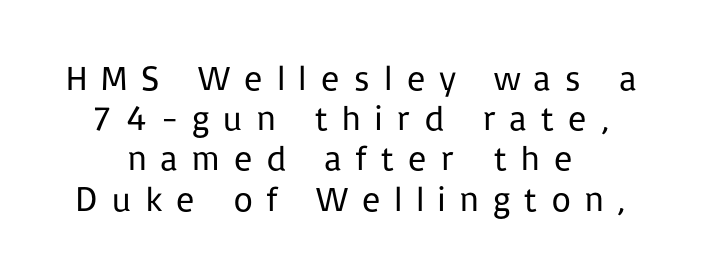
{"serif": "no", "italic": "no", "bold": "no", "weight": "regular", "width": "normal", "stroke_contrast": "low", "x_height": "medium", "monospaced": "no", "underline": "no", "align": "center", "line_spacing": "tight", "line_spacing_ratio": 1.15, "letter_spacing": "wide", "letter_spacing_em": 0.37, "glyph_px": 35}
